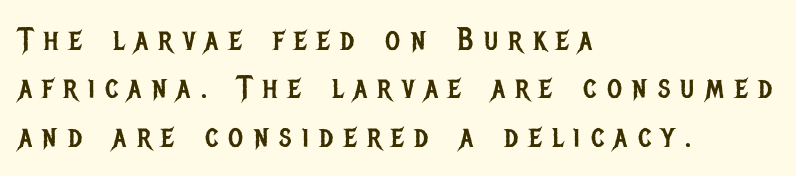
Q: Is the text bold? A: No.
Q: Is the text italic (slanted)? A: No, it is upright.
Q: Is the typeface a serif or a sans-serif typeface? A: Sans-serif.
Q: Is the text underlined? A: No.
Q: How is the paragraph aligned? A: Left-aligned.
Q: Is the spacing between letters normal or unusually wide? A: Unusually wide.
Q: Is the spacing between lines tight, normal or loose? A: Normal.
Q: Width (condensed, normal, or wide)? A: Condensed.
Q: Stroke contrast? A: Low.
Q: x-height? A: Large.
Q: Monospaced? A: No.
